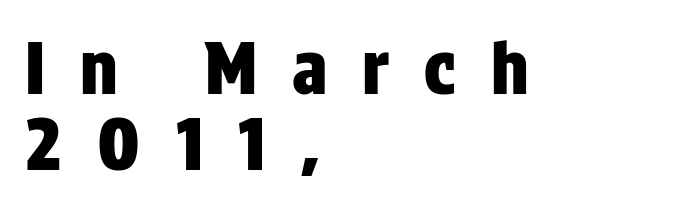
{"serif": "no", "italic": "no", "width": "condensed", "stroke_contrast": "low", "x_height": "large", "monospaced": "no", "underline": "no", "align": "left", "line_spacing": "tight", "line_spacing_ratio": 1.07, "letter_spacing": "wide", "letter_spacing_em": 0.49, "glyph_px": 71}
